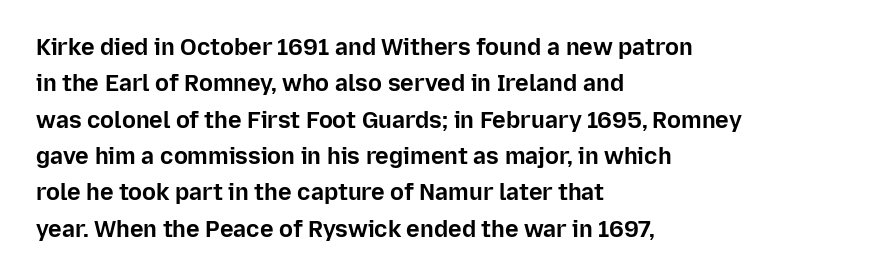
The text block is weighted toward the left margin, trailing off unevenly rightward. These lines carry a lot of weight — the face is fully bold. The letters stand upright; this is a roman face. Each row of text sits above clean, open space. This rendering leaves character spacing at its baseline value.
